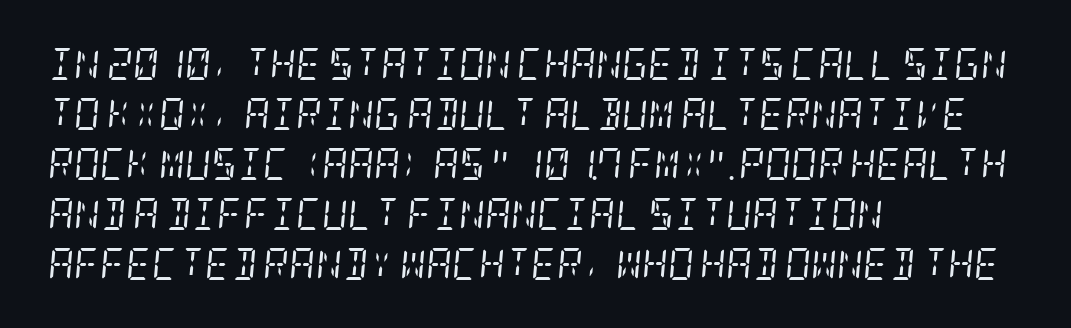
{"serif": "yes", "italic": "yes", "lean": "right", "slant_degrees": 5, "bold": "no", "weight": "regular", "width": "condensed", "stroke_contrast": "low", "x_height": "large", "underline": "no", "align": "left", "line_spacing": "normal", "line_spacing_ratio": 1.56, "letter_spacing": "normal", "letter_spacing_em": 0.0, "glyph_px": 32}
